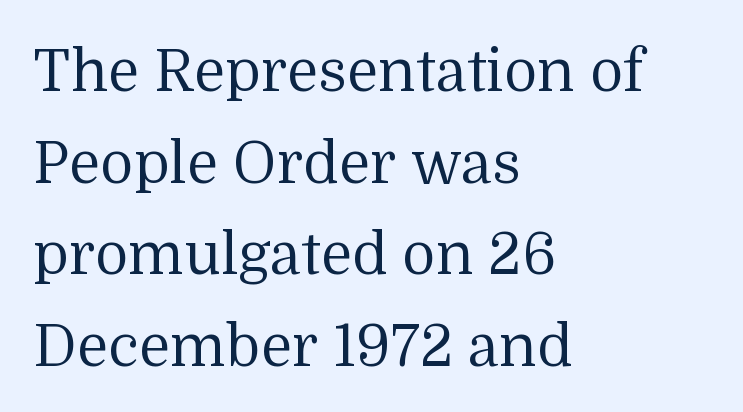
Q: Is the text bold? A: No.
Q: Is the text italic (slanted)? A: No, it is upright.
Q: Is the typeface a serif or a sans-serif typeface? A: Serif.
Q: Is the text underlined? A: No.
Q: How is the paragraph aligned? A: Left-aligned.
Q: Is the spacing between letters normal or unusually wide? A: Normal.
Q: Is the spacing between lines tight, normal or loose? A: Normal.
Q: Width (condensed, normal, or wide)? A: Normal.
Q: Stroke contrast? A: Medium.
Q: x-height? A: Medium.
Q: Monospaced? A: No.
